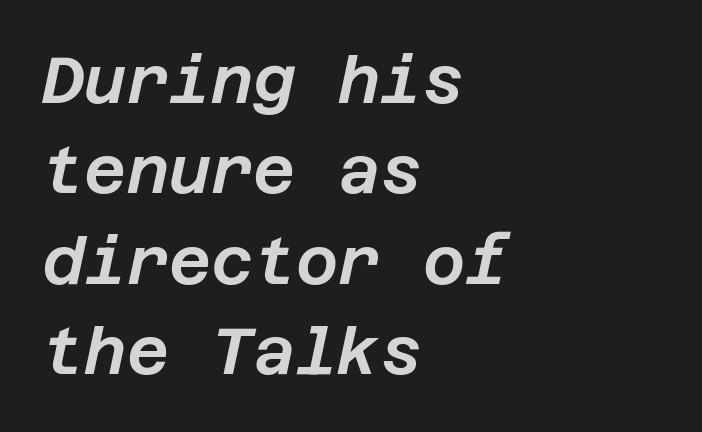
The image shows 65 px text type, italic (leaning right); set left-aligned, normal line spacing (1.39x), normal letter spacing, not underlined; low stroke contrast and a large x-height.
